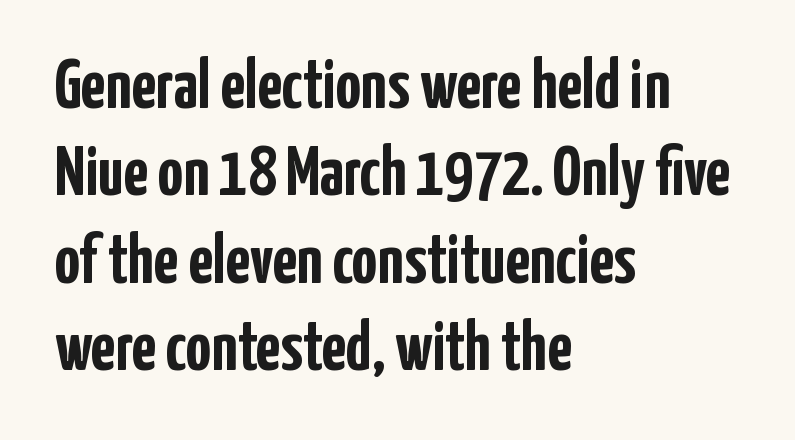
Q: Is the text bold? A: Yes.
Q: Is the text italic (slanted)? A: No, it is upright.
Q: Is the typeface a serif or a sans-serif typeface? A: Sans-serif.
Q: Is the text underlined? A: No.
Q: How is the paragraph aligned? A: Left-aligned.
Q: Is the spacing between letters normal or unusually wide? A: Normal.
Q: Width (condensed, normal, or wide)? A: Condensed.
Q: Stroke contrast? A: Low.
Q: x-height? A: Medium.
Q: Monospaced? A: No.
